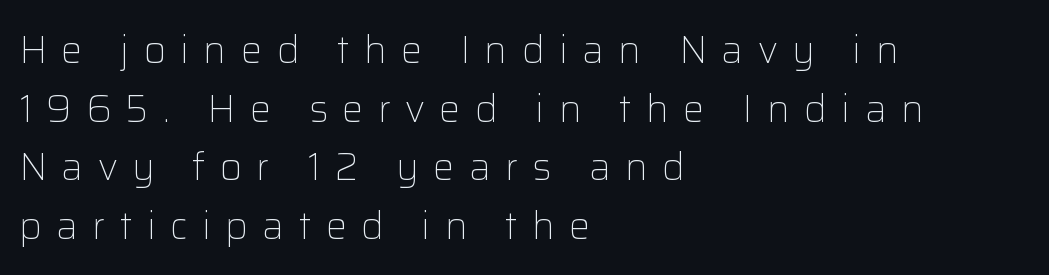
The tracking jumps out immediately: characters are airy and widely separated. The cut favours lightness, reaching ordinary text weight at its darkest. The face used here is proportionally spaced, like ordinary book or web type. In terms of letterform style, serifs are entirely absent.
